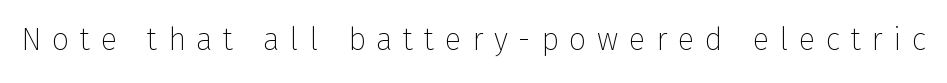
Q: Is the text bold? A: No.
Q: Is the text italic (slanted)? A: No, it is upright.
Q: Is the typeface a serif or a sans-serif typeface? A: Sans-serif.
Q: Is the text underlined? A: No.
Q: Is the spacing between letters normal or unusually wide? A: Unusually wide.
Q: Width (condensed, normal, or wide)? A: Normal.
Q: Stroke contrast? A: Low.
Q: x-height? A: Medium.
Q: Monospaced? A: No.
